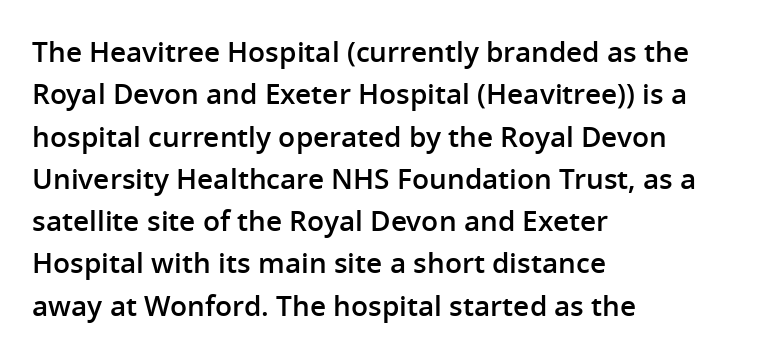
How are the letters spaced? Ordinarily, with no added tracking. This rendering features lettering with no underline. Note the varied advance widths — an 'i' is clearly narrower than an 'm'. These lines were composed using upright roman letters. A semibold gives these letters moderate extra thickness, short of bold.
